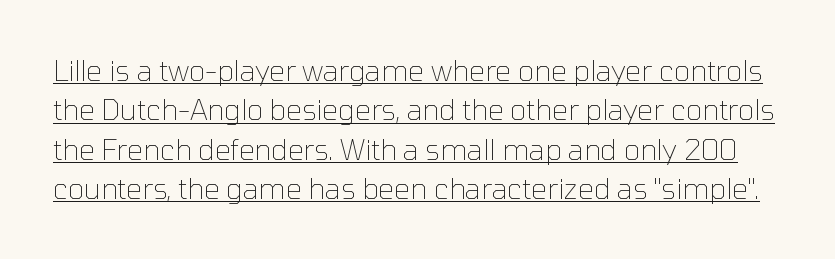
The image shows 28 px thin sans-serif type, upright; set normal line spacing (1.41x), normal letter spacing, underlined; low stroke contrast and a medium x-height.
